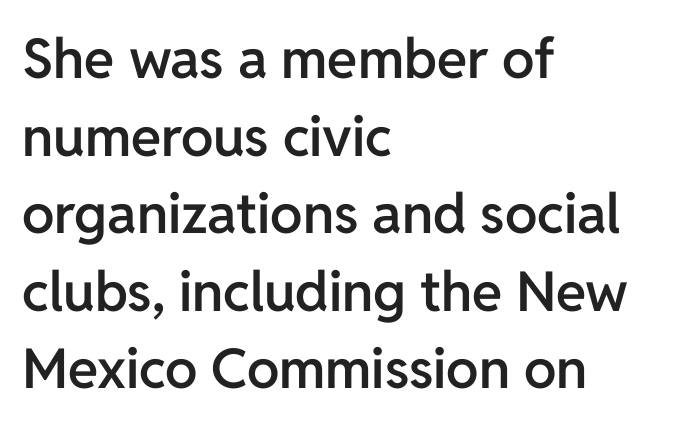
The line-height multiplier appears to be the usual default. Beneath every word, the page is bare. The type is set solid horizontally, with unmodified tracking. Here the designer chose a conventional face with non-uniform glyph widths. The compositor pushed each line to the left boundary.
